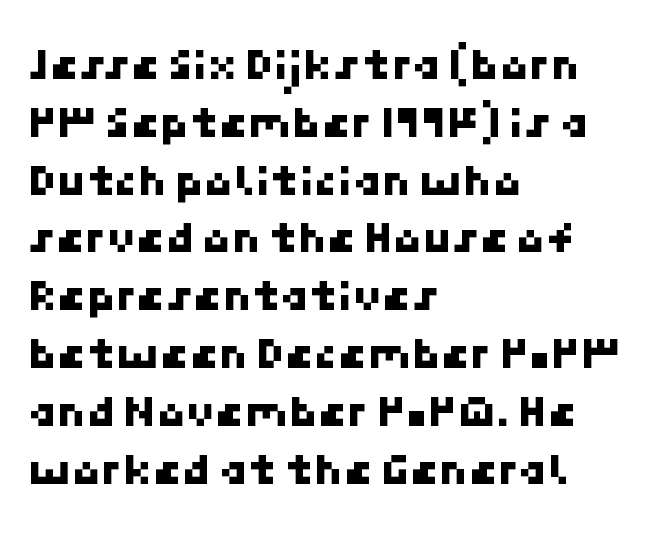
The typesetter chose a ragged-right arrangement here. Compared with typical body copy, the letter spacing here is the same. This rendering features lettering with no underline. The designer went with a sans here, leaving each stem footless.
